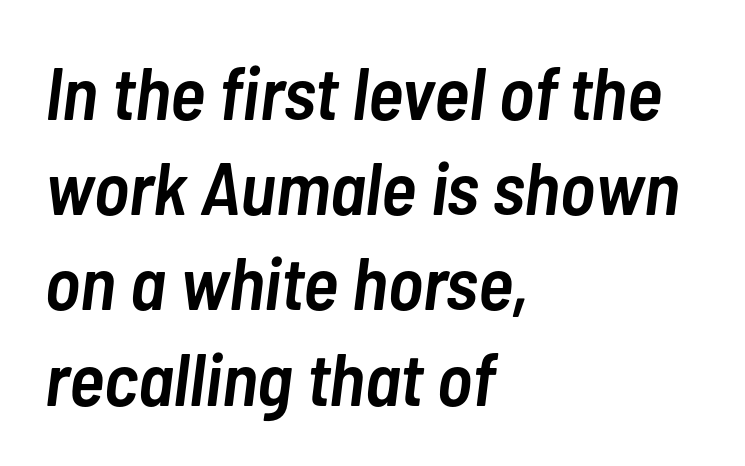
Check under the words: just untouched page. The axis of the letterforms is tilted away from vertical. Leftover space on each line is placed entirely after the last word. Tracking here is standard; glyphs follow each other at the usual distance. Weight: semibold (demi). The passage shown is typed in a proportional face where columns would drift.
